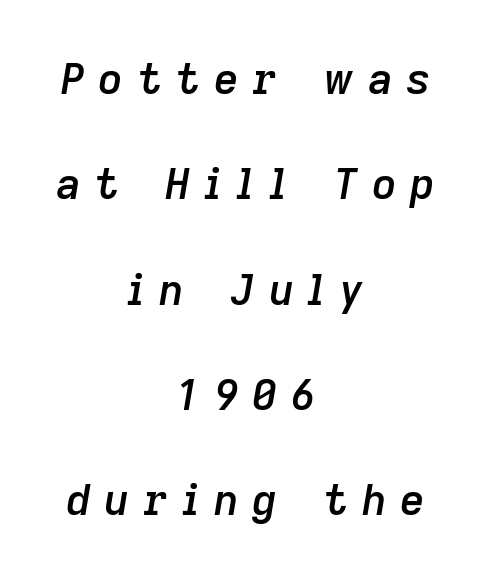
{"italic": "yes", "lean": "right", "slant_degrees": 9, "bold": "semi", "weight": "semibold", "width": "normal", "stroke_contrast": "low", "x_height": "medium", "monospaced": "no", "underline": "no", "align": "center", "line_spacing": "loose", "line_spacing_ratio": 2.45, "letter_spacing": "wide", "letter_spacing_em": 0.32, "glyph_px": 43}
